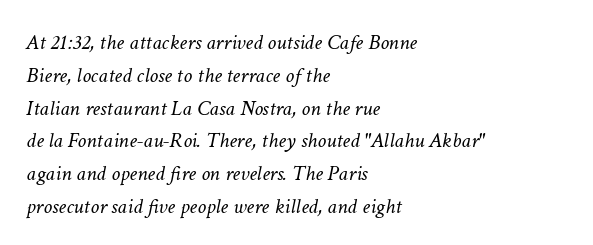
Q: Is the text bold? A: No.
Q: Is the text italic (slanted)? A: Yes, it leans right by about 11 degrees.
Q: Is the text underlined? A: No.
Q: How is the paragraph aligned? A: Left-aligned.
Q: Is the spacing between letters normal or unusually wide? A: Normal.
Q: Is the spacing between lines tight, normal or loose? A: Normal.
